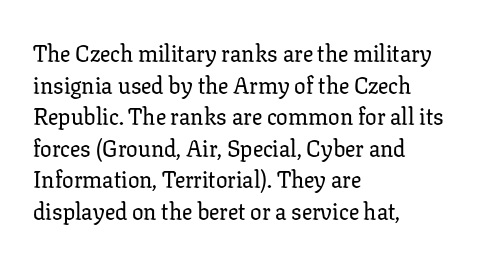
{"italic": "no", "underline": "no", "align": "left", "line_spacing": "normal", "line_spacing_ratio": 1.37, "letter_spacing": "normal", "letter_spacing_em": 0.0, "glyph_px": 23}
